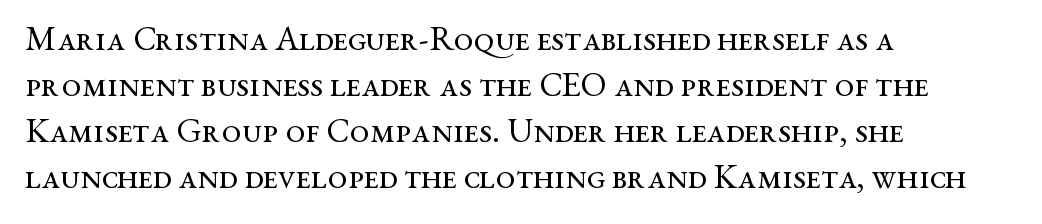
Q: Is the text bold? A: No.
Q: Is the text italic (slanted)? A: No, it is upright.
Q: Is the typeface a serif or a sans-serif typeface? A: Serif.
Q: Is the text underlined? A: No.
Q: How is the paragraph aligned? A: Left-aligned.
Q: Is the spacing between letters normal or unusually wide? A: Normal.
Q: Is the spacing between lines tight, normal or loose? A: Normal.
Q: Width (condensed, normal, or wide)? A: Wide.
Q: Stroke contrast? A: Medium.
Q: x-height? A: Medium.
Q: Monospaced? A: No.
